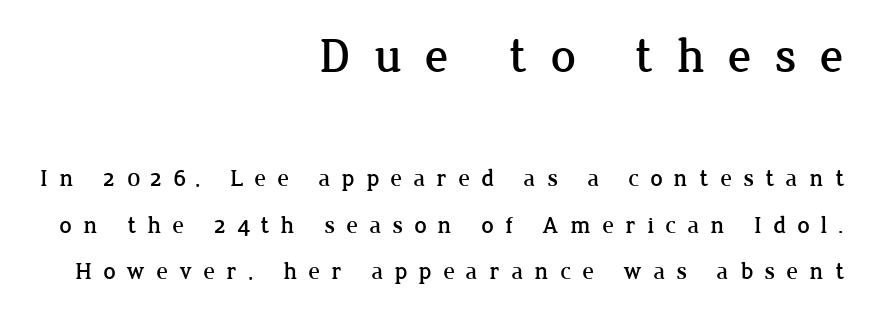
{"serif": "yes", "italic": "no", "width": "normal", "stroke_contrast": "low", "x_height": "medium", "monospaced": "no", "underline": "no", "align": "right", "line_spacing": "loose", "line_spacing_ratio": 1.94, "letter_spacing": "wide", "letter_spacing_em": 0.47, "larger_block": "first", "size_ratio": 2.04, "glyph_px": 49}
